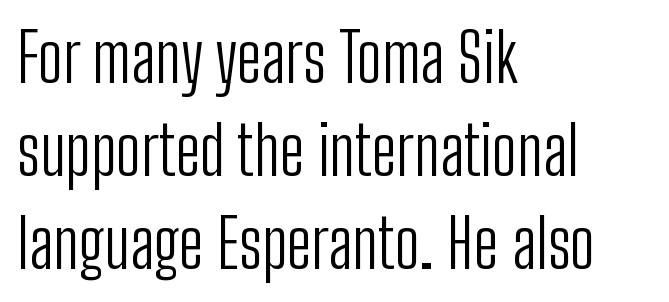
The image shows 67 px light, condensed sans-serif type, upright; set left-aligned, normal line spacing (1.39x), normal letter spacing, not underlined; low stroke contrast and a medium x-height.
